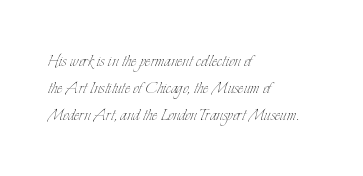
{"bold": "no", "underline": "no", "align": "left", "line_spacing": "normal", "line_spacing_ratio": 1.28, "letter_spacing": "normal", "letter_spacing_em": 0.0, "glyph_px": 21}
